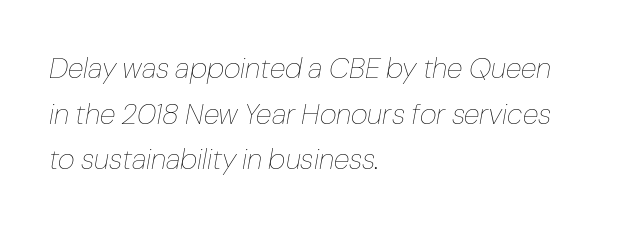
The image shows 29 px thin type, italic (leaning right); set left-aligned, normal line spacing (1.57x), normal letter spacing, not underlined; low stroke contrast and a medium x-height.
